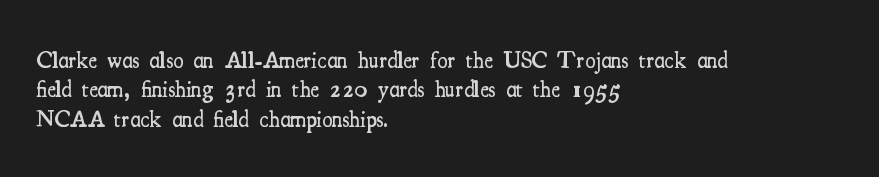
{"italic": "no", "bold": "semi", "underline": "no", "align": "left", "line_spacing": "normal", "line_spacing_ratio": 1.28, "letter_spacing": "normal", "letter_spacing_em": 0.0, "glyph_px": 23}
